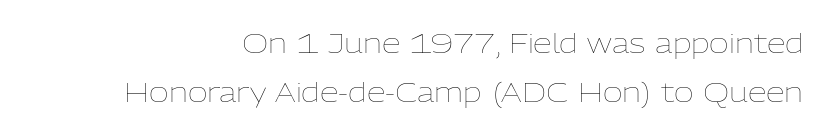
Letters rest on an invisible, unmarked baseline. Vertical strokes here are truly vertical. Weight class: somewhere from thin through regular. Tracking value appears to be zero — textbook default spacing.
